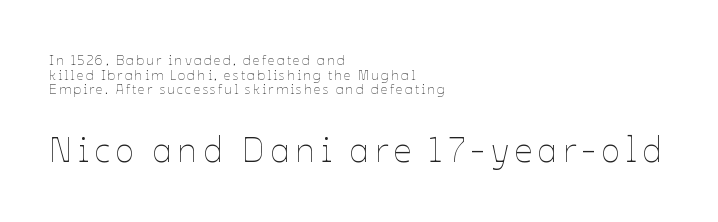
Q: Is the text bold? A: No.
Q: Is the text italic (slanted)? A: No, it is upright.
Q: Is the text underlined? A: No.
Q: How is the paragraph aligned? A: Left-aligned.
Q: Is the spacing between lines tight, normal or loose? A: Tight.
Q: Which block of text is set in a larger size, the first (top) or the second (bottom)? A: The second (bottom) one.
Q: Width (condensed, normal, or wide)? A: Normal.
Q: Stroke contrast? A: Low.
Q: x-height? A: Medium.
Q: Monospaced? A: No.
